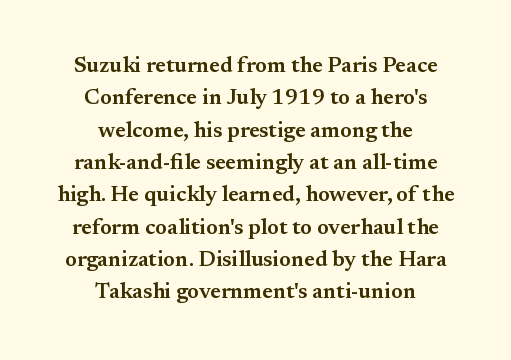
{"italic": "no", "bold": "semi", "underline": "no", "align": "center", "line_spacing": "normal", "line_spacing_ratio": 1.47, "letter_spacing": "normal", "letter_spacing_em": 0.0, "glyph_px": 22}
